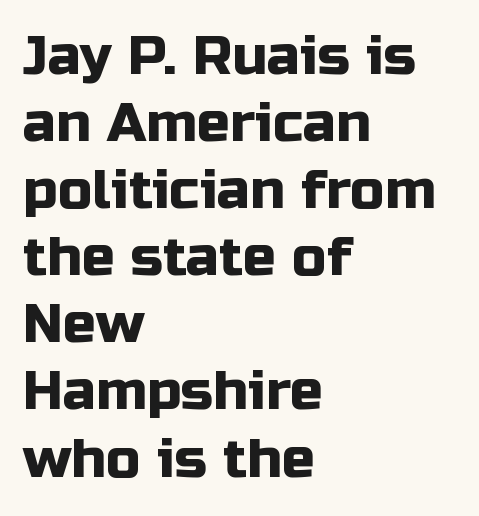
Q: Is the text italic (slanted)? A: No, it is upright.
Q: Is the typeface a serif or a sans-serif typeface? A: Sans-serif.
Q: Is the text underlined? A: No.
Q: How is the paragraph aligned? A: Left-aligned.
Q: Is the spacing between letters normal or unusually wide? A: Normal.
Q: Width (condensed, normal, or wide)? A: Normal.
Q: Stroke contrast? A: Low.
Q: x-height? A: Medium.
Q: Monospaced? A: No.
